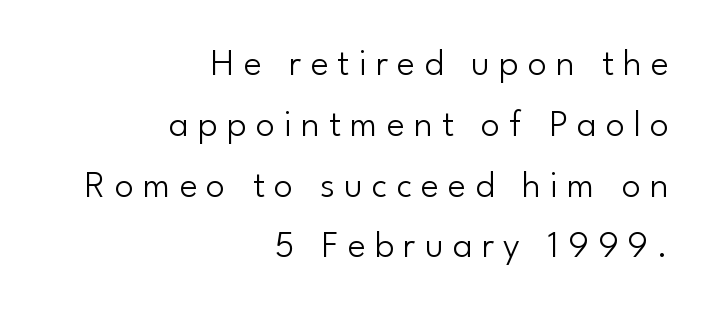
Alignment: flush right. The typeface has the unassuming heft of standard copy or less. Leading: standard. The baseline area is clear.
